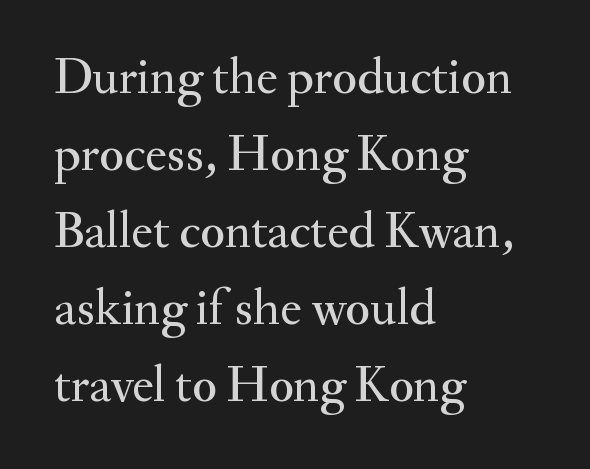
The image shows 51 px serif type, upright; set left-aligned, normal line spacing (1.51x), normal letter spacing, not underlined; medium stroke contrast and a small x-height.
